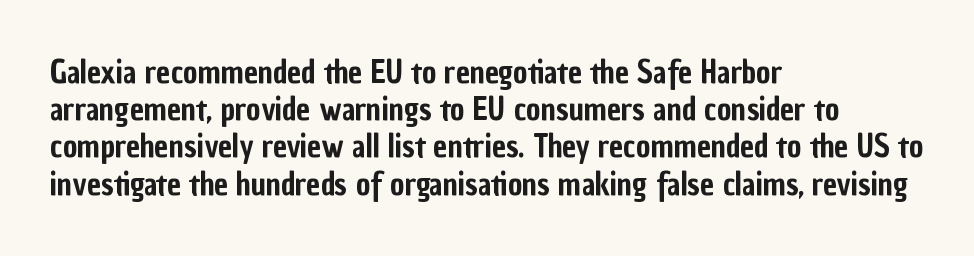
The image shows 31 px condensed sans-serif type, upright; set left-aligned, line spacing 1.2x, normal letter spacing, not underlined; low stroke contrast and a medium x-height.
